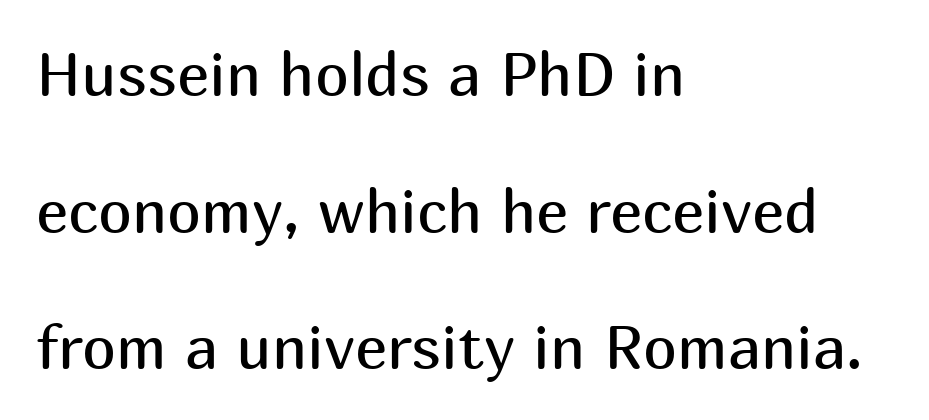
The image shows 61 px regular-weight sans-serif type, upright; set left-aligned, loose line spacing (2.24x), normal letter spacing, not underlined; medium stroke contrast and a medium x-height.
